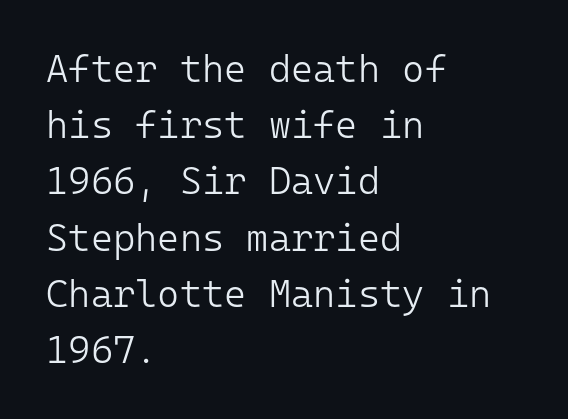
The vertical gap from one line to the next is medium. Note: no serifs on the glyphs. The tracking reads as untouched default to a designer's eye. Vertical strokes here are truly vertical. Where is the straight margin? On the left. Check the space under the baseline: it is left empty.
